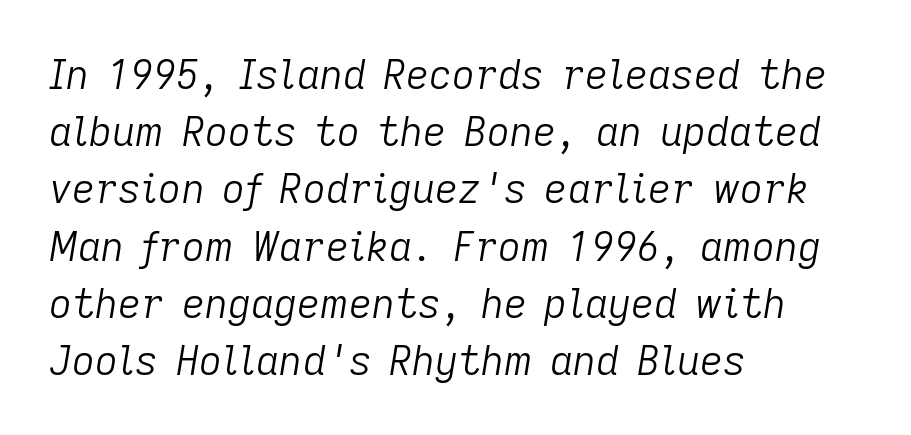
If you drew a ruler down the left edge, every line would touch it. There is no visible air inserted between adjacent glyphs. Horizontal bands of white between lines are of average thickness. Plain, unruled lines of type. It's the slanting kind of type. Is this a fixed-width face? No — the glyphs have proportional, varying widths.
